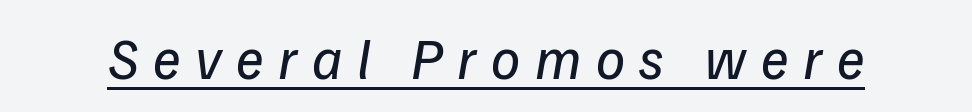
The image shows 58 px regular-weight type, italic (leaning right); set unusually wide letter spacing (+0.25 em), underlined; low stroke contrast and a medium x-height.
